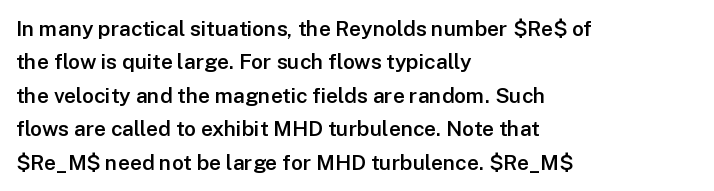
Typographic density is moderately raised because the face is semibold. Letter spacing: default. Vertically, the passage feels balanced, rows spaced as you'd expect. In terms of posture, this sample is upright. These lines stack with their left ends in a neat column.
